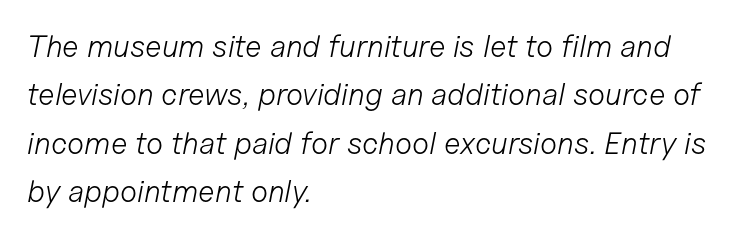
The image shows 31 px light type, italic (leaning right); set left-aligned, normal line spacing (1.56x), normal letter spacing, not underlined; low stroke contrast and a medium x-height.
